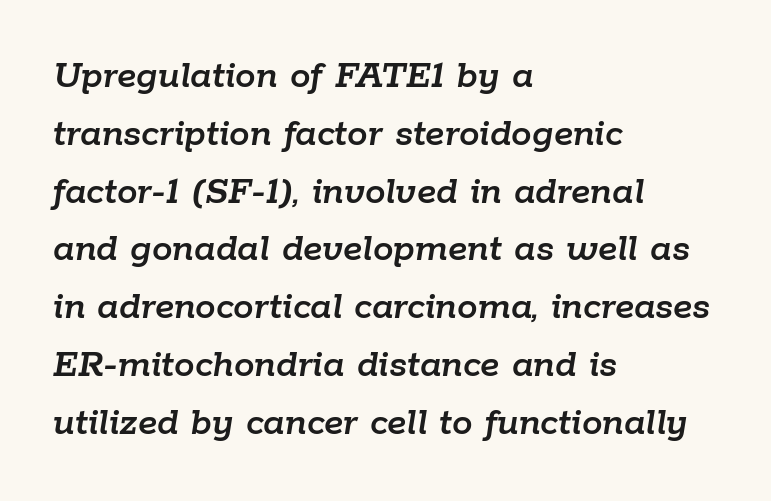
The image shows 41 px text type, italic (leaning right); set left-aligned, normal line spacing (1.41x), normal letter spacing, not underlined; low stroke contrast and a medium x-height.
